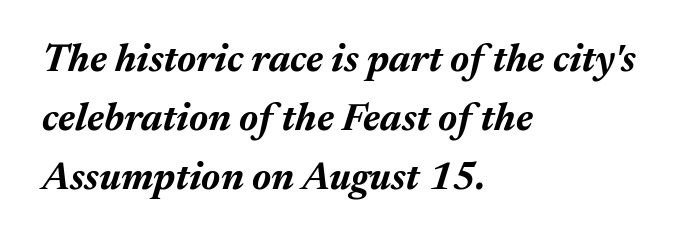
Does the weight exceed regular? Yes, all the way to bold. In terms of letterspacing, this is plain default setting. The typography opts for an oblique posture over an upright one. Note the varied advance widths — an 'i' is clearly narrower than an 'm'. Anything drawn beneath the words? Only blank space.
